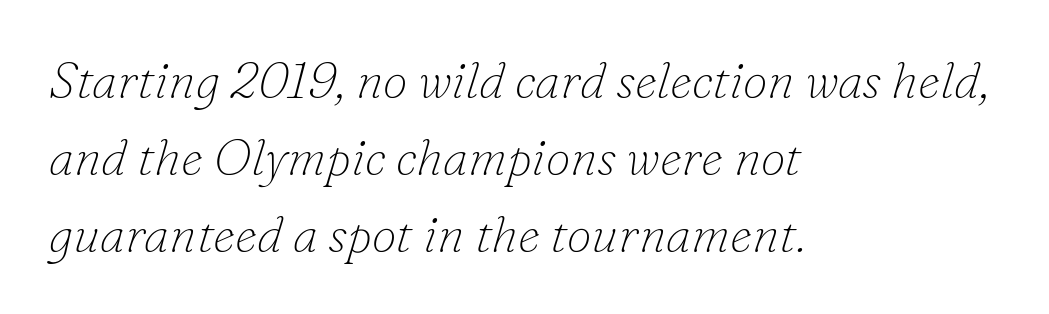
{"serif": "yes", "italic": "yes", "lean": "right", "slant_degrees": 16, "bold": "no", "weight": "thin", "width": "normal", "stroke_contrast": "low", "x_height": "small", "monospaced": "no", "underline": "no", "align": "left", "line_spacing": "normal", "line_spacing_ratio": 1.54, "letter_spacing": "normal", "letter_spacing_em": 0.0, "glyph_px": 50}
